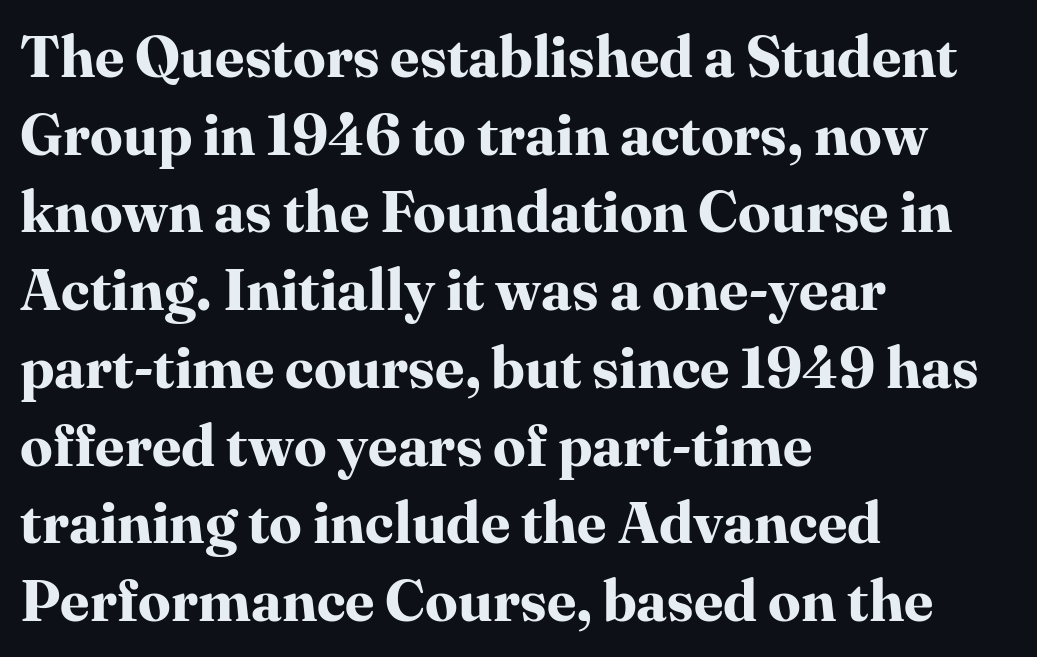
The image shows 58 px bold serif type, upright; set left-aligned, normal line spacing (1.34x), normal letter spacing, not underlined; high stroke contrast and a medium x-height.
